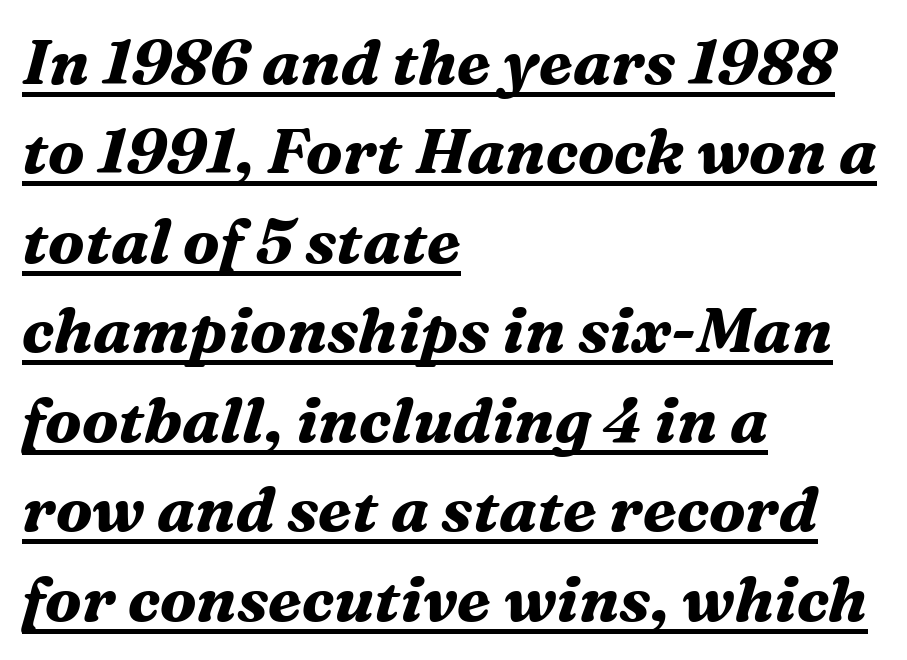
{"serif": "yes", "italic": "yes", "lean": "right", "slant_degrees": 16, "bold": "yes", "weight": "bold", "width": "normal", "stroke_contrast": "medium", "x_height": "medium", "monospaced": "no", "underline": "yes", "align": "left", "line_spacing": "normal", "line_spacing_ratio": 1.42, "letter_spacing": "normal", "letter_spacing_em": 0.0, "glyph_px": 63}
